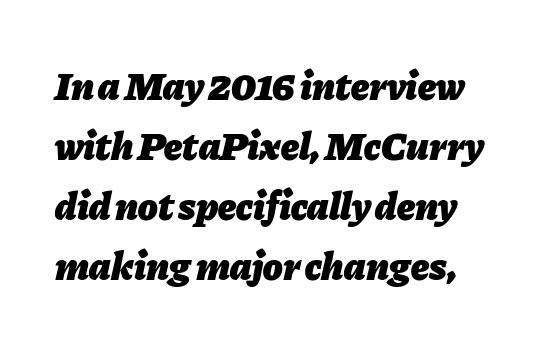
{"italic": "yes", "lean": "right", "slant_degrees": 11, "bold": "yes", "weight": "heavy", "width": "normal", "stroke_contrast": "low", "x_height": "medium", "monospaced": "no", "underline": "no", "line_spacing": "normal", "line_spacing_ratio": 1.5, "letter_spacing": "normal", "letter_spacing_em": 0.0, "glyph_px": 40}
